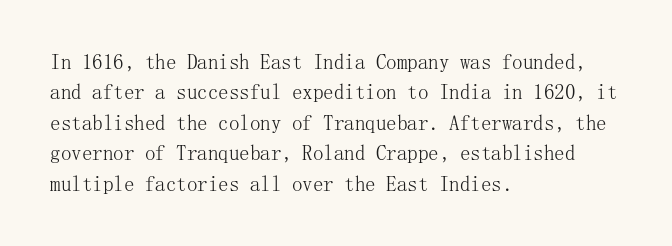
Q: Is the text bold? A: No.
Q: Is the text italic (slanted)? A: No, it is upright.
Q: Is the text underlined? A: No.
Q: How is the paragraph aligned? A: Left-aligned.
Q: Is the spacing between letters normal or unusually wide? A: Normal.
Q: Is the spacing between lines tight, normal or loose? A: Normal.
